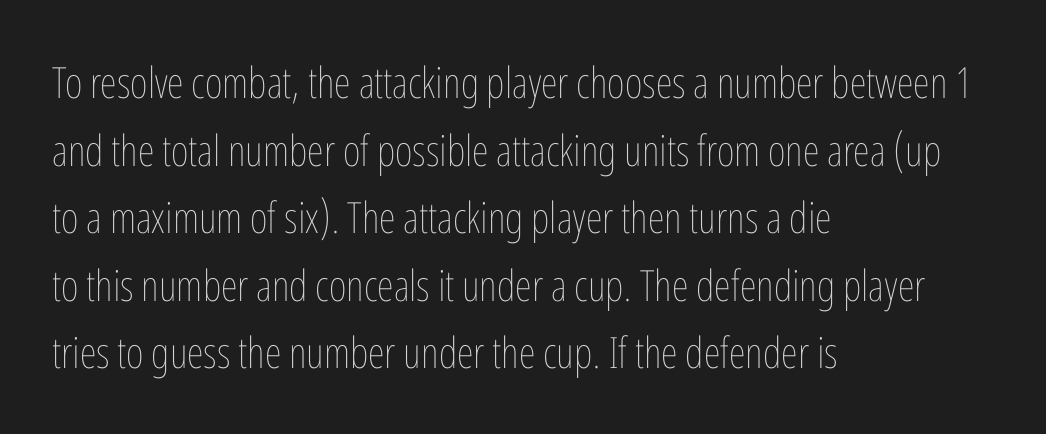
{"italic": "no", "bold": "no", "weight": "thin", "width": "condensed", "stroke_contrast": "low", "x_height": "medium", "monospaced": "no", "underline": "no", "align": "left", "line_spacing": "normal", "line_spacing_ratio": 1.57, "letter_spacing": "normal", "letter_spacing_em": 0.0, "glyph_px": 43}
